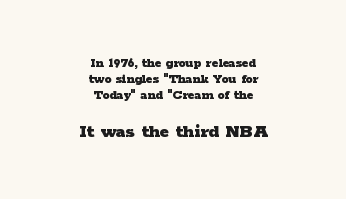
Q: Is the text bold? A: Yes.
Q: Is the text italic (slanted)? A: No, it is upright.
Q: Is the text underlined? A: No.
Q: How is the paragraph aligned? A: Centered.
Q: Is the spacing between letters normal or unusually wide? A: Normal.
Q: Which block of text is set in a larger size, the first (top) or the second (bottom)? A: The second (bottom) one.
